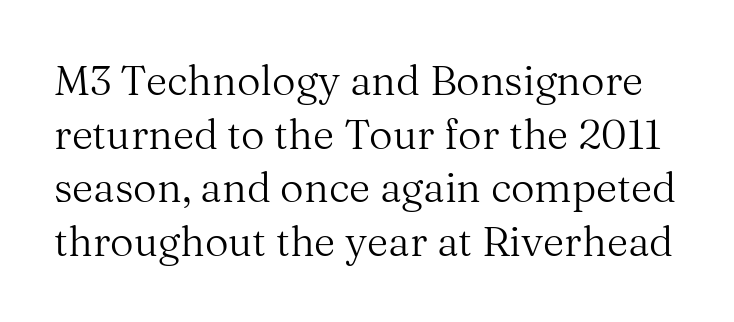
The image shows 41 px regular-weight serif type, upright; set normal line spacing (1.31x), normal letter spacing, not underlined; medium stroke contrast and a medium x-height.
